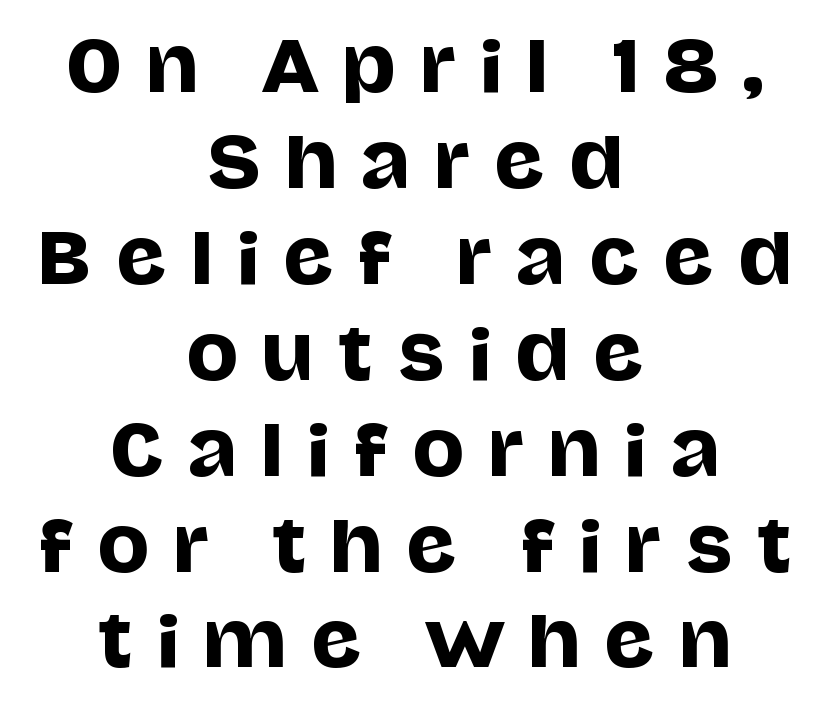
Loose tracking; the words dissolve into strings of separated letters. No italicization has been applied; the sample stays upright. The type family on display is of the sans-serif kind. Reading down the column, the eye jumps a familiar distance to each next line.
